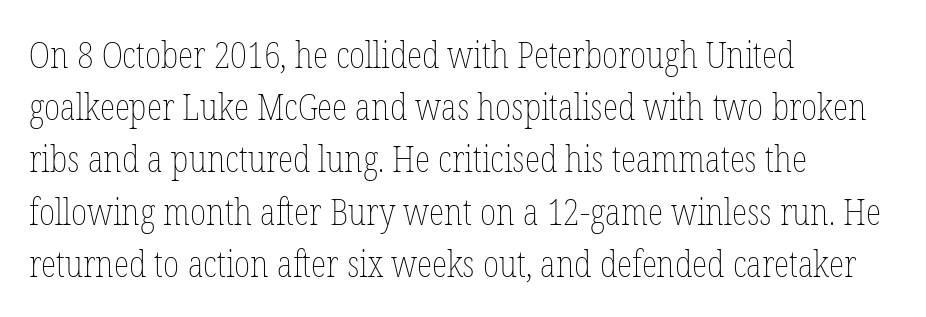
The image shows 36 px thin, condensed type, upright; set left-aligned, normal line spacing (1.45x), normal letter spacing, not underlined; low stroke contrast and a medium x-height.
